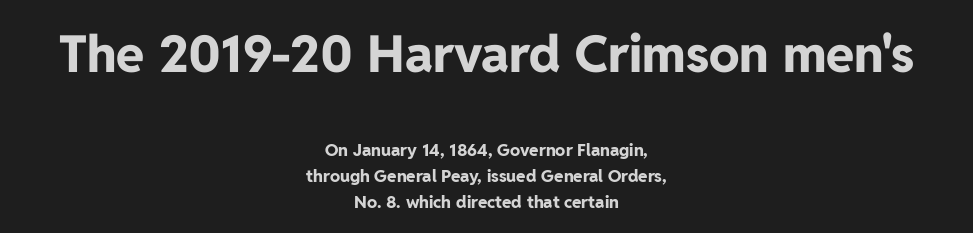
The gaps between neighbouring characters are ordinary and unremarkable. Caption: multi-line text, centered on the measure. A typesetter would call this proportional, since set widths differ per character. Leading matches the norm, producing a regular column. The string is rendered with underlining switched off. The axis of the letterforms is exactly vertical.
